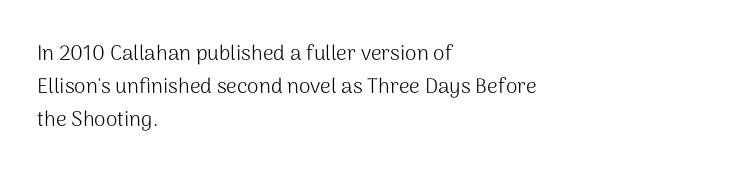
The image shows 21 px text type, upright; set left-aligned, normal line spacing (1.58x), normal letter spacing, not underlined.
